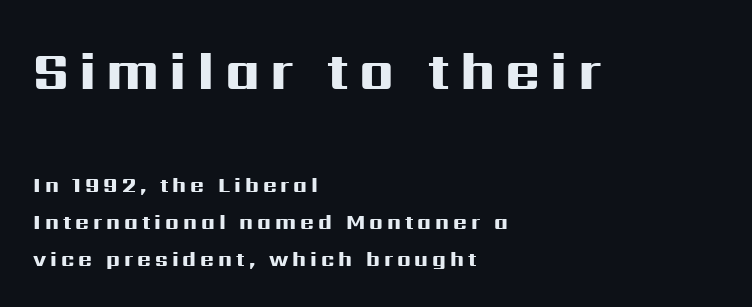
The image shows 53 px heavy, wide sans-serif type, upright; set left-aligned, line spacing 1.76x, not underlined; the first (top) block is 2.52x larger; high stroke contrast and a medium x-height.
